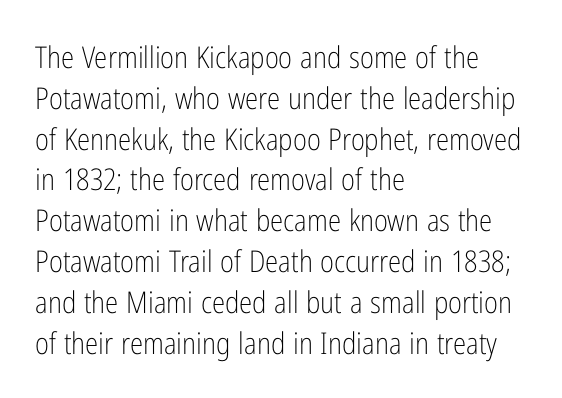
The image shows 30 px light, condensed sans-serif type, upright; set left-aligned, normal line spacing (1.36x), normal letter spacing, not underlined; low stroke contrast and a medium x-height.
